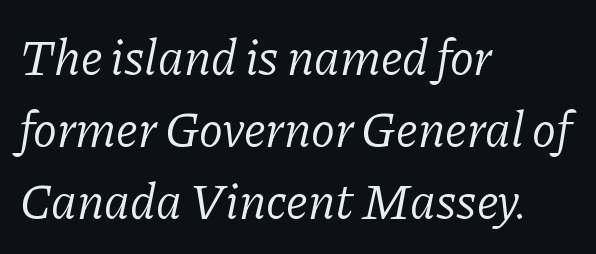
Q: Is the text bold? A: No.
Q: Is the text italic (slanted)? A: Yes, it leans right by about 11 degrees.
Q: Is the typeface a serif or a sans-serif typeface? A: Serif.
Q: Is the text underlined? A: No.
Q: How is the paragraph aligned? A: Left-aligned.
Q: Is the spacing between letters normal or unusually wide? A: Normal.
Q: Is the spacing between lines tight, normal or loose? A: Normal.
Q: Width (condensed, normal, or wide)? A: Normal.
Q: Stroke contrast? A: Low.
Q: x-height? A: Medium.
Q: Monospaced? A: No.
